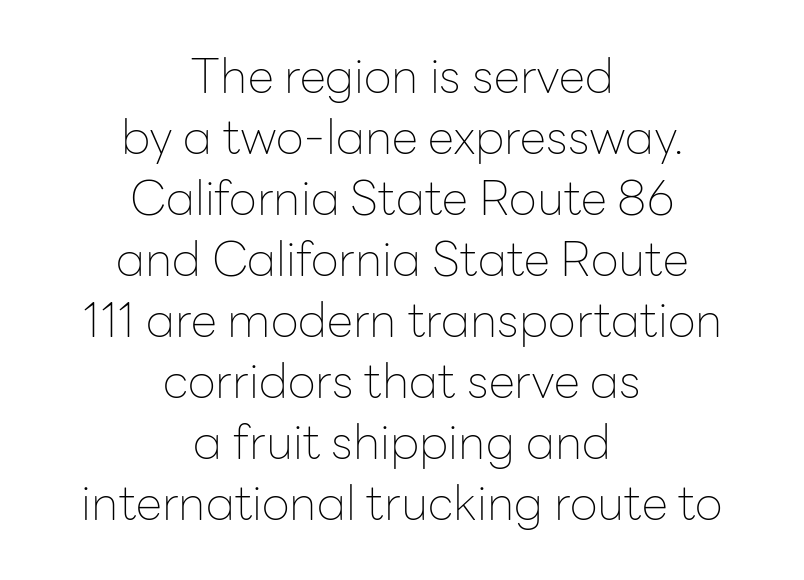
{"serif": "no", "italic": "no", "bold": "no", "weight": "thin", "width": "normal", "stroke_contrast": "low", "x_height": "medium", "monospaced": "no", "underline": "no", "align": "center", "line_spacing": "normal", "line_spacing_ratio": 1.27, "letter_spacing": "normal", "letter_spacing_em": 0.0, "glyph_px": 48}
